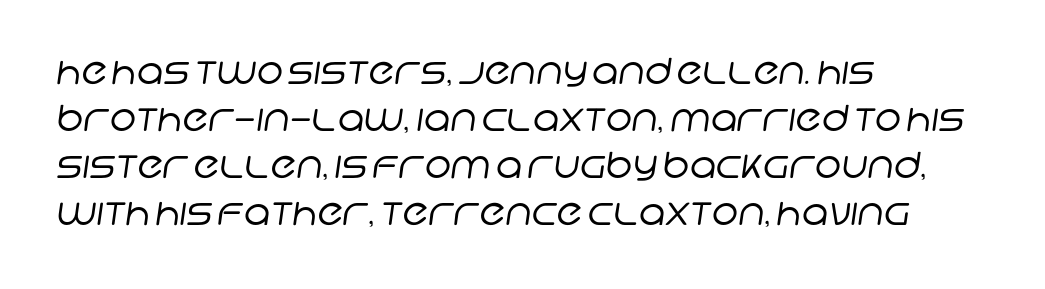
Q: Is the text bold? A: No.
Q: Is the typeface a serif or a sans-serif typeface? A: Sans-serif.
Q: Is the text underlined? A: No.
Q: How is the paragraph aligned? A: Left-aligned.
Q: Is the spacing between letters normal or unusually wide? A: Normal.
Q: Is the spacing between lines tight, normal or loose? A: Normal.
Q: Width (condensed, normal, or wide)? A: Normal.
Q: Stroke contrast? A: Low.
Q: x-height? A: Large.
Q: Monospaced? A: No.
